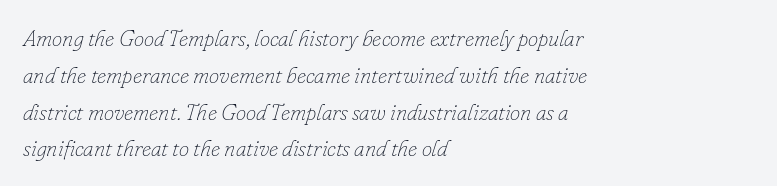
Q: Is the text bold? A: No.
Q: Is the text italic (slanted)? A: Yes, it leans right by about 16 degrees.
Q: Is the text underlined? A: No.
Q: How is the paragraph aligned? A: Left-aligned.
Q: Is the spacing between letters normal or unusually wide? A: Normal.
Q: Is the spacing between lines tight, normal or loose? A: Normal.
